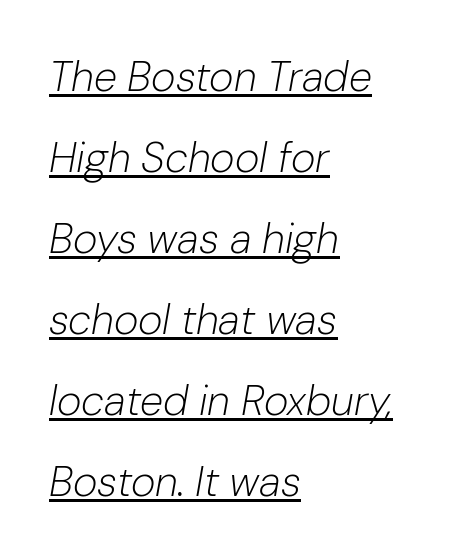
{"italic": "yes", "lean": "right", "slant_degrees": 10, "bold": "no", "weight": "light", "width": "normal", "stroke_contrast": "low", "x_height": "medium", "monospaced": "no", "underline": "yes", "align": "left", "line_spacing": "loose", "line_spacing_ratio": 1.93, "letter_spacing": "normal", "letter_spacing_em": 0.0, "glyph_px": 42}
